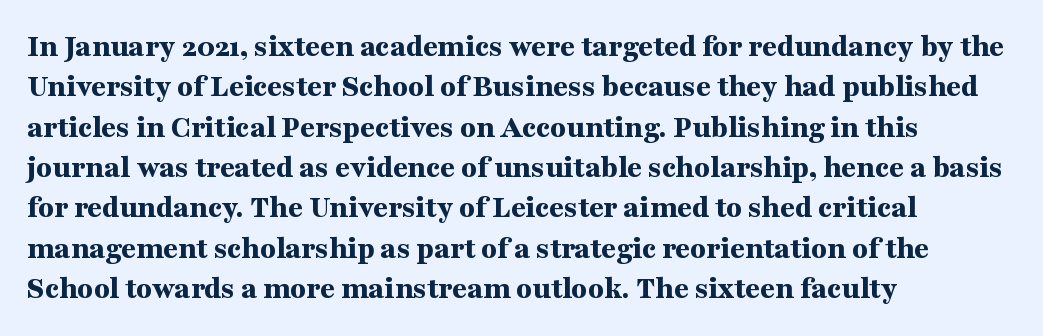
{"serif": "yes", "italic": "no", "bold": "yes", "weight": "bold", "width": "wide", "stroke_contrast": "medium", "x_height": "medium", "monospaced": "no", "underline": "no", "align": "left", "line_spacing": "normal", "line_spacing_ratio": 1.26, "letter_spacing": "normal", "letter_spacing_em": 0.0, "glyph_px": 32}
